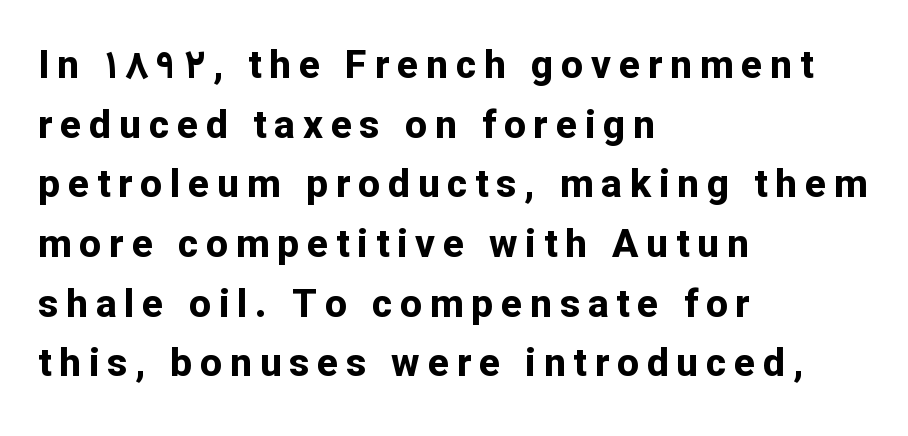
{"serif": "no", "italic": "no", "bold": "yes", "weight": "bold", "width": "normal", "stroke_contrast": "low", "x_height": "medium", "monospaced": "no", "underline": "no", "align": "left", "line_spacing": "normal", "line_spacing_ratio": 1.53, "letter_spacing": "wide", "letter_spacing_em": 0.2, "glyph_px": 39}
